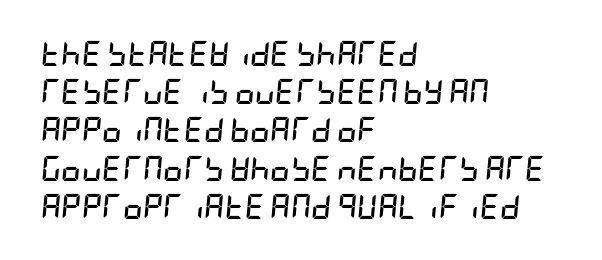
{"italic": "yes", "lean": "right", "slant_degrees": 5, "bold": "yes", "underline": "no", "align": "left", "line_spacing": "normal", "line_spacing_ratio": 1.53, "letter_spacing": "normal", "letter_spacing_em": 0.0, "glyph_px": 25}
